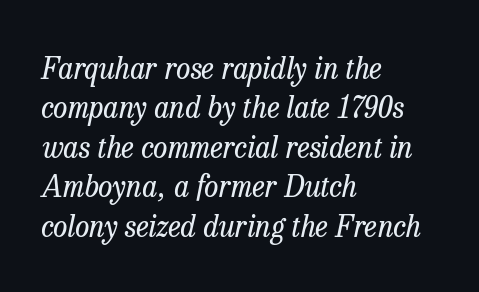
Casual observation: everything's shoved over to the left. The designer went with a serif here, giving each stem small feet. Descenders hang freely into open space. The face used here is proportionally spaced, like ordinary book or web type. This sample uses an oblique cut, with every glyph tilted off the vertical.
